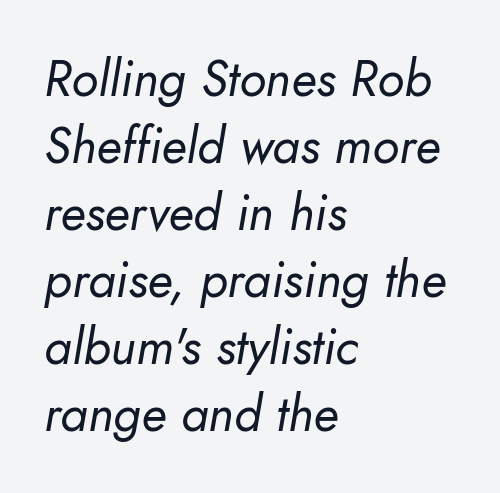
The glyphs look as if they've been sheared to an angle. All the whitespace from short lines collects on the right. Caption: standard tracking, unaltered. Here the designer chose a conventional face with non-uniform glyph widths. Compared with typical paragraphs, the rows here are spaced about the same.
